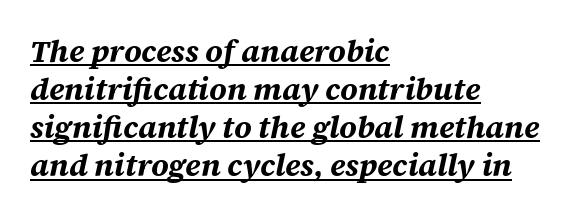
The image shows 31 px bold type, italic (leaning right); set left-aligned, line spacing 1.23x, normal letter spacing, underlined; medium stroke contrast and a large x-height.
